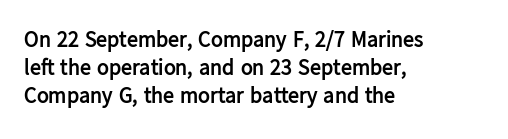
The axis of the letterforms is exactly vertical. Leftover space on each line is placed entirely after the last word. Each row of text sits above clean, open space. Students, note that the glyphs here touch the page at normal intervals.
